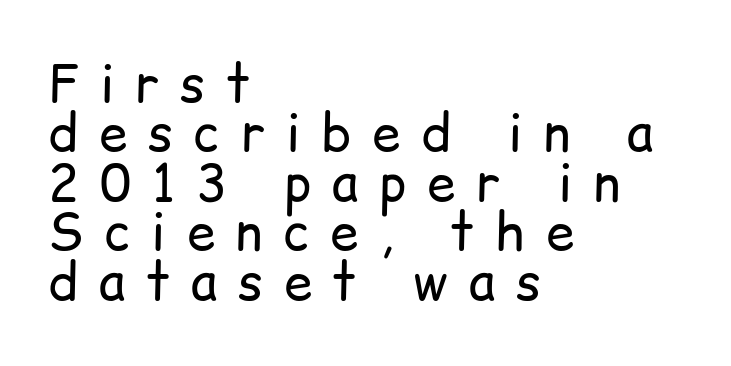
{"serif": "no", "italic": "no", "bold": "no", "weight": "regular", "width": "normal", "stroke_contrast": "low", "x_height": "medium", "monospaced": "no", "underline": "no", "align": "left", "line_spacing": "tight", "line_spacing_ratio": 0.97, "letter_spacing": "wide", "letter_spacing_em": 0.41, "glyph_px": 51}
